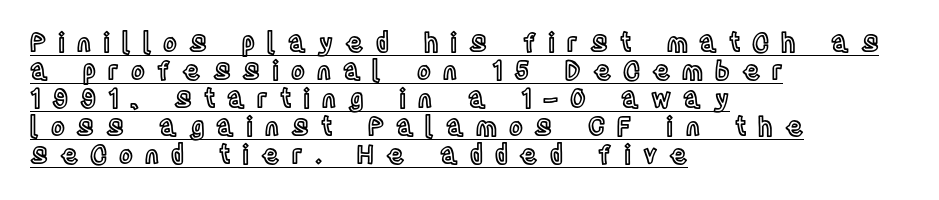
{"italic": "no", "underline": "yes", "align": "left", "line_spacing": "tight", "line_spacing_ratio": 1.08, "letter_spacing": "wide", "letter_spacing_em": 0.46, "glyph_px": 26}
